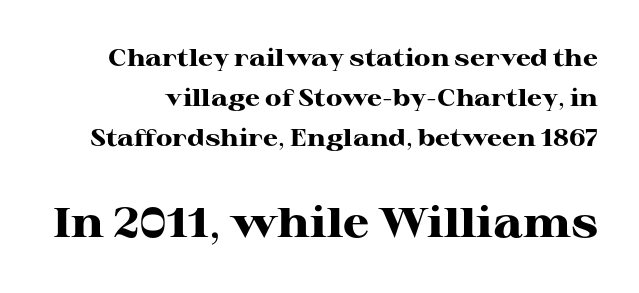
Q: Is the text bold? A: Yes.
Q: Is the text italic (slanted)? A: No, it is upright.
Q: Is the typeface a serif or a sans-serif typeface? A: Serif.
Q: Is the text underlined? A: No.
Q: Is the spacing between letters normal or unusually wide? A: Normal.
Q: Is the spacing between lines tight, normal or loose? A: Normal.
Q: Which block of text is set in a larger size, the first (top) or the second (bottom)? A: The second (bottom) one.
Q: Width (condensed, normal, or wide)? A: Wide.
Q: Stroke contrast? A: High.
Q: x-height? A: Medium.
Q: Monospaced? A: No.
